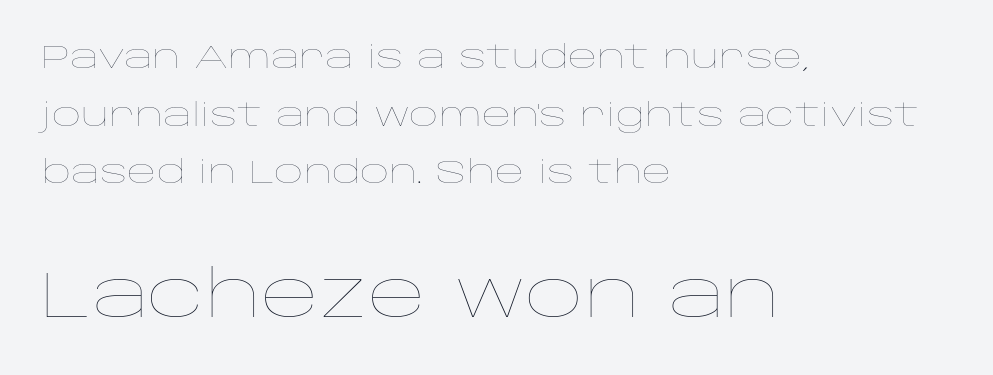
{"italic": "no", "bold": "no", "weight": "thin", "width": "wide", "stroke_contrast": "low", "x_height": "large", "monospaced": "no", "underline": "no", "align": "left", "line_spacing_ratio": 1.8, "letter_spacing": "normal", "letter_spacing_em": 0.0, "larger_block": "second", "size_ratio": 2.0, "glyph_px": 64}
